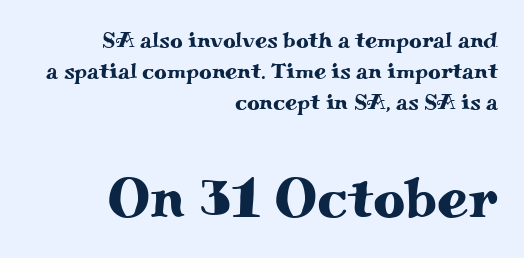
The image shows 56 px wide serif type, upright; set right-aligned, normal line spacing (1.41x), normal letter spacing, not underlined; the second (bottom) block is 2.55x larger; medium stroke contrast and a small x-height.
